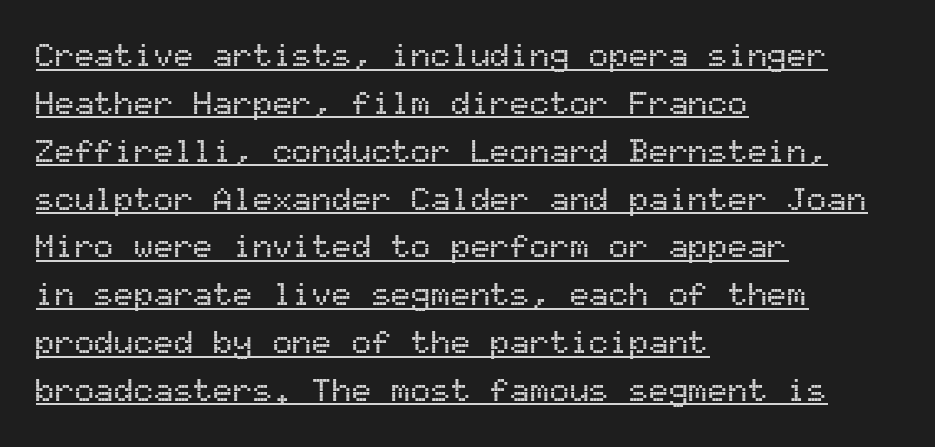
A sans-serif font was chosen for this passage. Note the uniform advance width — an 'i' takes as much space as an 'm'. Each line of the rendering has a horizontal stroke beneath the glyphs. Students, observe: this is what conventionally led text looks like. If you drew a line through each stem, it would be perfectly vertical.
